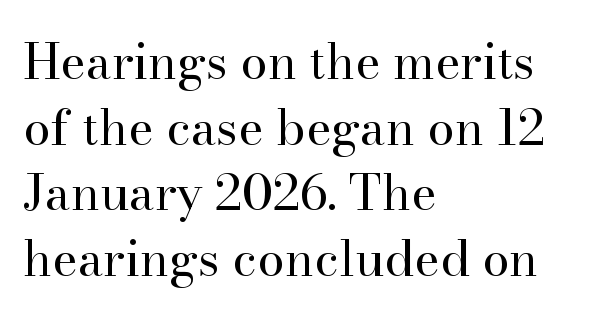
Q: Is the text bold? A: No.
Q: Is the text italic (slanted)? A: No, it is upright.
Q: Is the typeface a serif or a sans-serif typeface? A: Serif.
Q: Is the text underlined? A: No.
Q: How is the paragraph aligned? A: Left-aligned.
Q: Is the spacing between letters normal or unusually wide? A: Normal.
Q: Is the spacing between lines tight, normal or loose? A: Normal.
Q: Width (condensed, normal, or wide)? A: Normal.
Q: Stroke contrast? A: High.
Q: x-height? A: Small.
Q: Monospaced? A: No.
